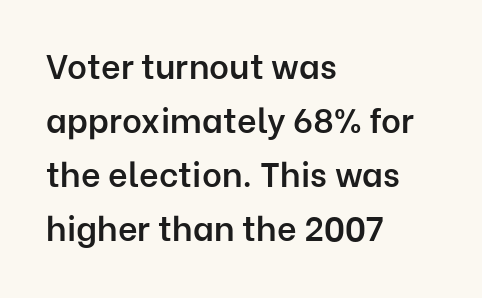
{"serif": "no", "italic": "no", "bold": "semi", "weight": "semibold", "width": "normal", "stroke_contrast": "low", "x_height": "medium", "monospaced": "no", "underline": "no", "align": "left", "line_spacing": "normal", "line_spacing_ratio": 1.59, "letter_spacing": "normal", "letter_spacing_em": 0.0, "glyph_px": 34}
